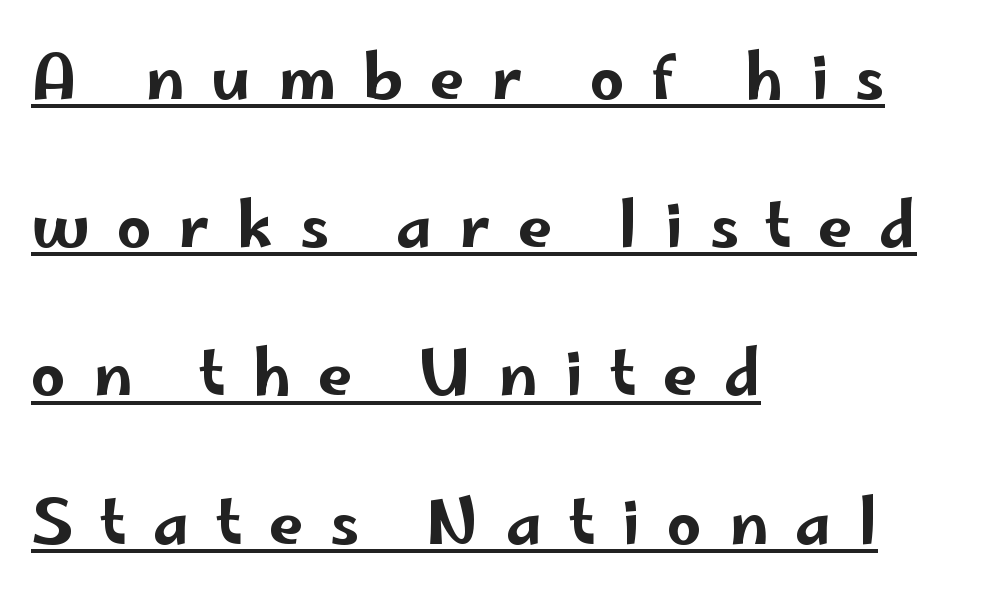
{"serif": "no", "italic": "no", "width": "wide", "stroke_contrast": "low", "x_height": "small", "monospaced": "no", "underline": "yes", "align": "left", "line_spacing": "loose", "line_spacing_ratio": 2.43, "letter_spacing": "wide", "letter_spacing_em": 0.44, "glyph_px": 61}
